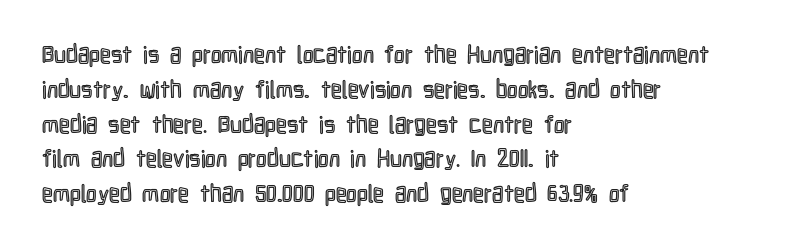
The image shows 24 px text type, upright; set left-aligned, normal line spacing (1.45x), normal letter spacing, not underlined.
